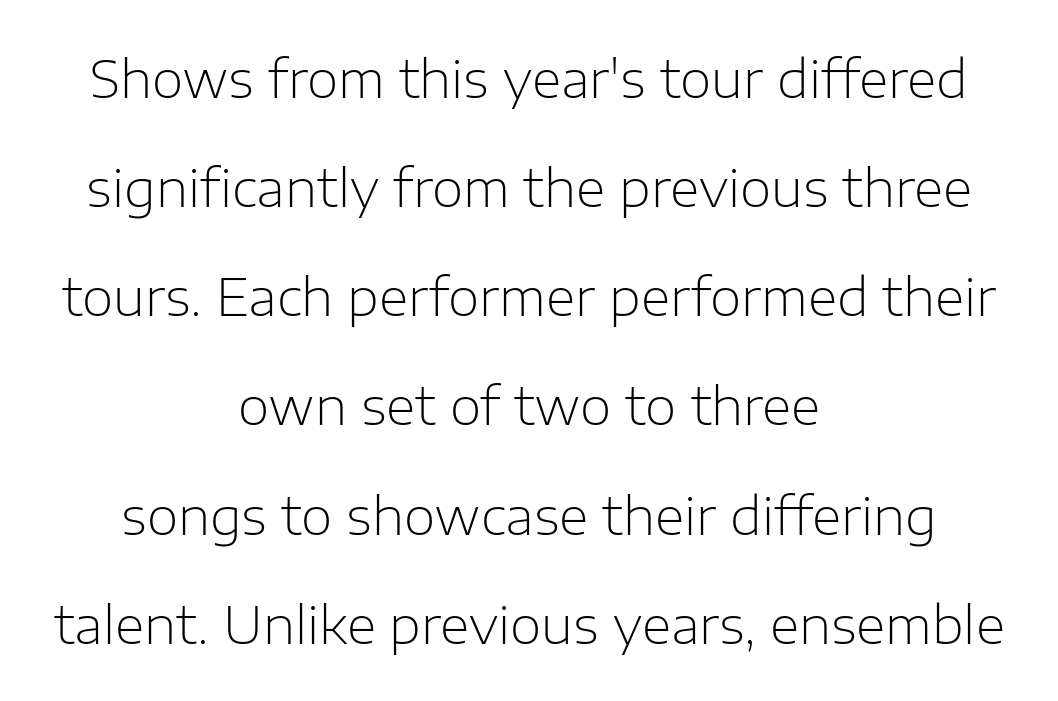
{"serif": "no", "italic": "no", "bold": "no", "weight": "light", "width": "normal", "stroke_contrast": "low", "x_height": "medium", "monospaced": "no", "underline": "no", "align": "center", "line_spacing": "loose", "line_spacing_ratio": 2.14, "letter_spacing": "normal", "letter_spacing_em": 0.0, "glyph_px": 51}
